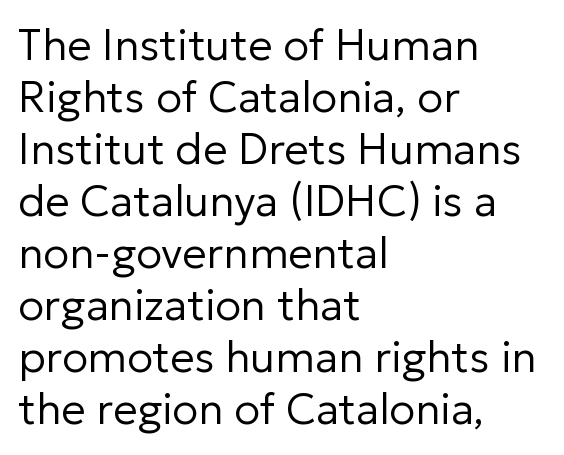
{"serif": "no", "italic": "no", "bold": "no", "weight": "regular", "width": "normal", "stroke_contrast": "low", "x_height": "medium", "monospaced": "no", "underline": "no", "align": "left", "line_spacing_ratio": 1.21, "letter_spacing": "normal", "letter_spacing_em": 0.0, "glyph_px": 43}
